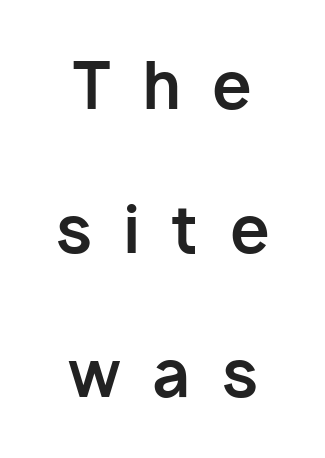
Varying glyph widths throughout — classic text-font behaviour. The text block is weighted toward neither margin, spreading evenly from the middle. No word sits above an underline. What weight is shown? A full bold with thick strokes. The vertical gap from one line to the next is large.
